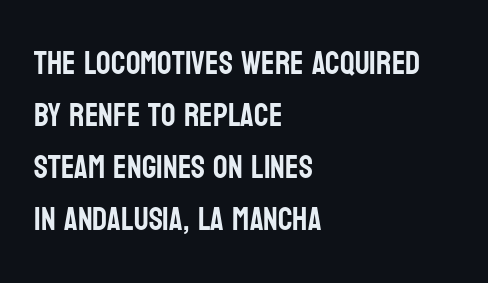
The designer left line spacing at the default. The typography opts for an upright posture over an oblique one. Honestly, the letter spacing is just normal — you wouldn't notice it. Words float on clear page, feet unadorned. I'd call this a sans setting — the letters go barefoot. The rendering uses natural spacing where letterforms have individual widths.
